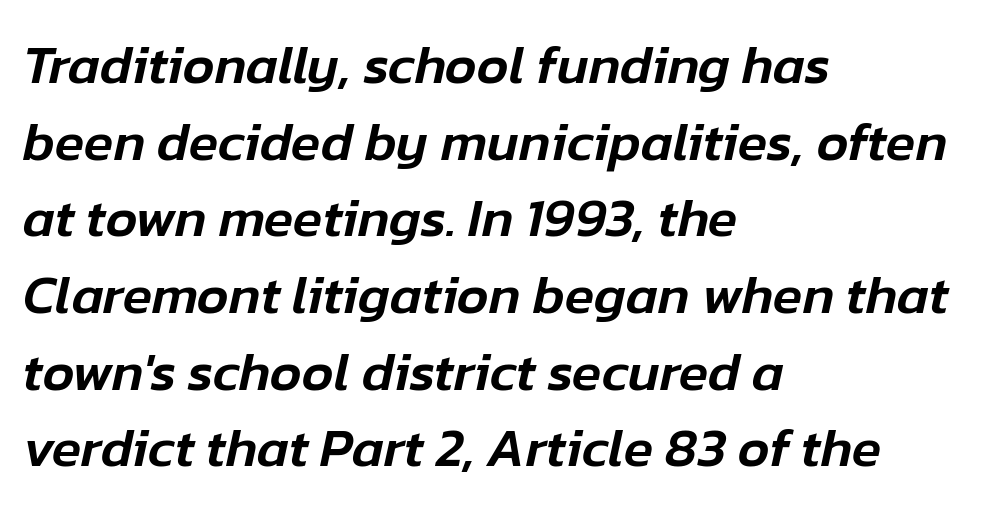
Q: Is the text italic (slanted)? A: Yes, it leans right by about 12 degrees.
Q: Is the text underlined? A: No.
Q: How is the paragraph aligned? A: Left-aligned.
Q: Is the spacing between letters normal or unusually wide? A: Normal.
Q: Is the spacing between lines tight, normal or loose? A: Normal.
Q: Width (condensed, normal, or wide)? A: Normal.
Q: Stroke contrast? A: Low.
Q: x-height? A: Medium.
Q: Monospaced? A: No.
